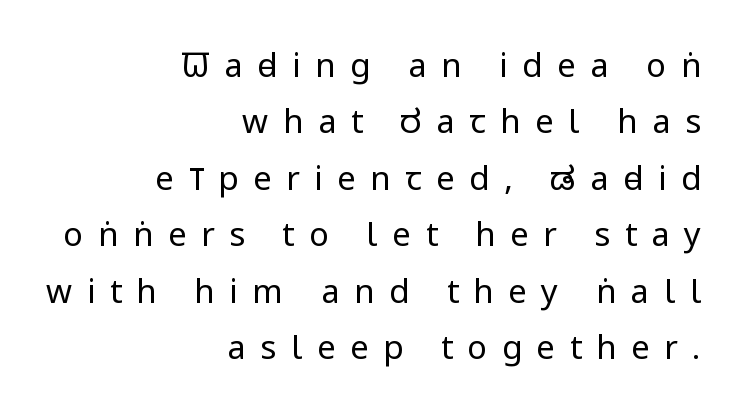
{"serif": "no", "italic": "no", "bold": "no", "weight": "regular", "width": "condensed", "stroke_contrast": "low", "x_height": "large", "monospaced": "no", "underline": "no", "align": "right", "line_spacing_ratio": 1.71, "letter_spacing": "wide", "letter_spacing_em": 0.44, "glyph_px": 33}
